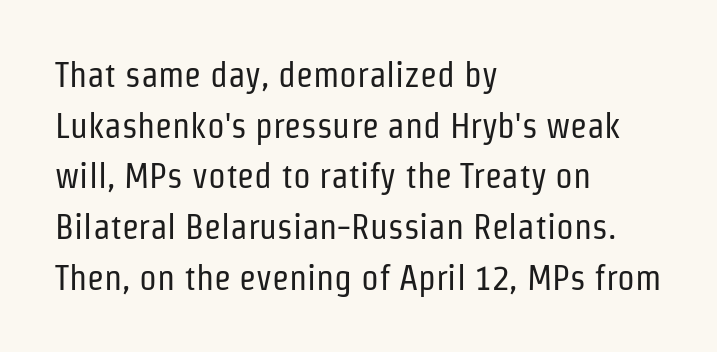
The glyphs are unaccompanied by any horizontal stroke below them. Nope, not italic — everything's standing straight. Regular leading. The face used here is proportionally spaced, like ordinary book or web type.
